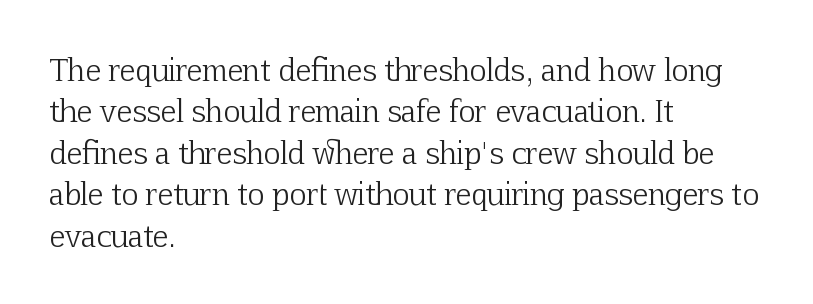
{"serif": "yes", "italic": "no", "bold": "no", "weight": "light", "width": "normal", "stroke_contrast": "low", "x_height": "medium", "monospaced": "no", "underline": "no", "align": "left", "line_spacing": "normal", "line_spacing_ratio": 1.43, "letter_spacing": "normal", "letter_spacing_em": 0.0, "glyph_px": 29}
